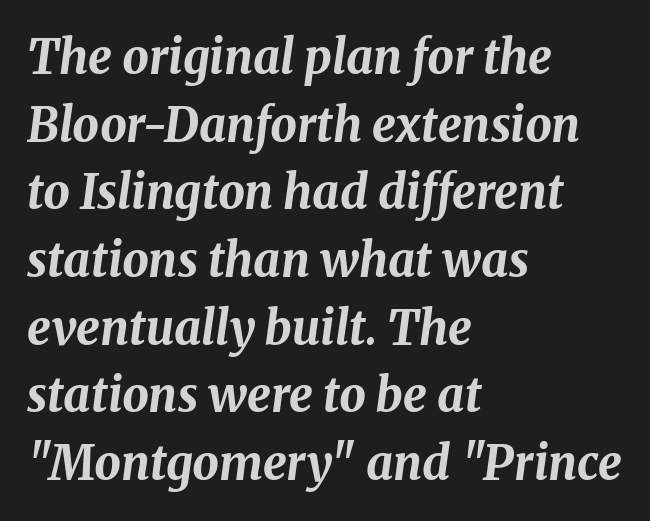
Q: Is the text bold? A: Yes.
Q: Is the text italic (slanted)? A: Yes, it leans right by about 8 degrees.
Q: Is the text underlined? A: No.
Q: How is the paragraph aligned? A: Left-aligned.
Q: Is the spacing between letters normal or unusually wide? A: Normal.
Q: Is the spacing between lines tight, normal or loose? A: Normal.
Q: Width (condensed, normal, or wide)? A: Normal.
Q: Stroke contrast? A: Medium.
Q: x-height? A: Medium.
Q: Monospaced? A: No.
